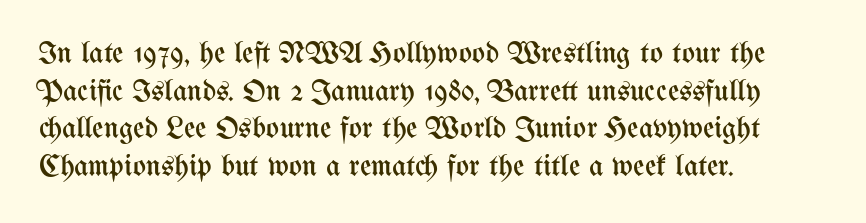
Here the glyphs are tracked normally, forming tight word shapes. A light-to-regular cut is what we see here. Nope, not italic — everything's standing straight. Visually the block forms a straight wall on the left and a jagged coastline on the right.
